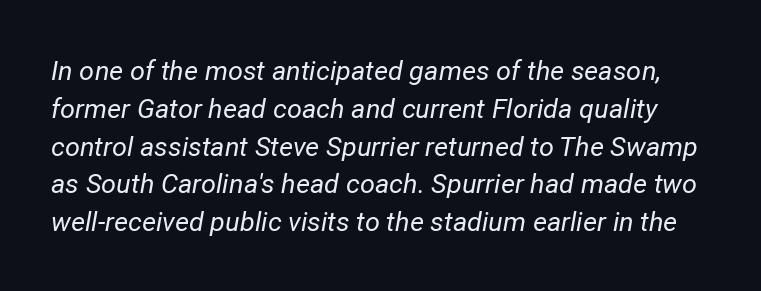
{"italic": "yes", "lean": "right", "slant_degrees": 12, "bold": "no", "underline": "no", "line_spacing": "normal", "line_spacing_ratio": 1.4, "letter_spacing": "normal", "letter_spacing_em": 0.0, "glyph_px": 27}
